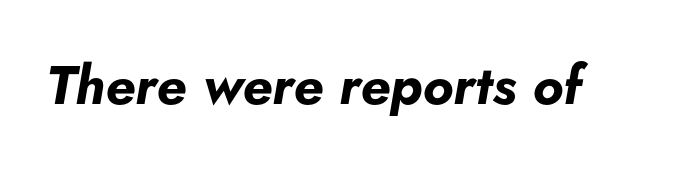
The image shows 54 px bold type, italic (leaning right); set normal letter spacing, not underlined; low stroke contrast and a small x-height.
